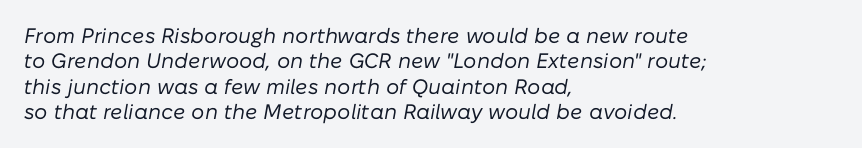
Q: Is the text bold? A: No.
Q: Is the text italic (slanted)? A: Yes, it leans right by about 10 degrees.
Q: Is the text underlined? A: No.
Q: How is the paragraph aligned? A: Left-aligned.
Q: Is the spacing between letters normal or unusually wide? A: Normal.
